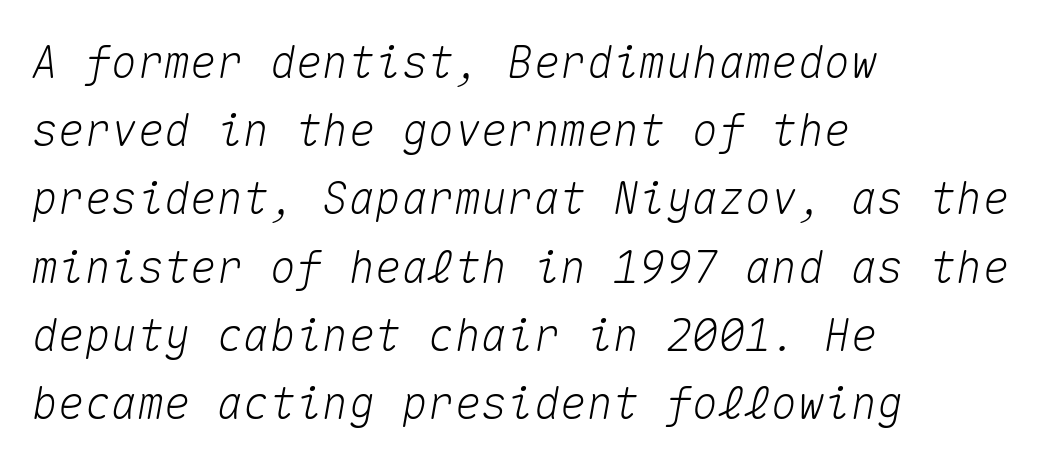
Summary of vertical rhythm: regular, with standard interline spacing. Casual observation: everything's shoved over to the left. The text carries the slant typical of an italic or oblique font. The baseline area is clear. Compared with typical body copy, the letter spacing here is the same. The passage shown is typed in a monospace face where columns stay perfectly aligned.
